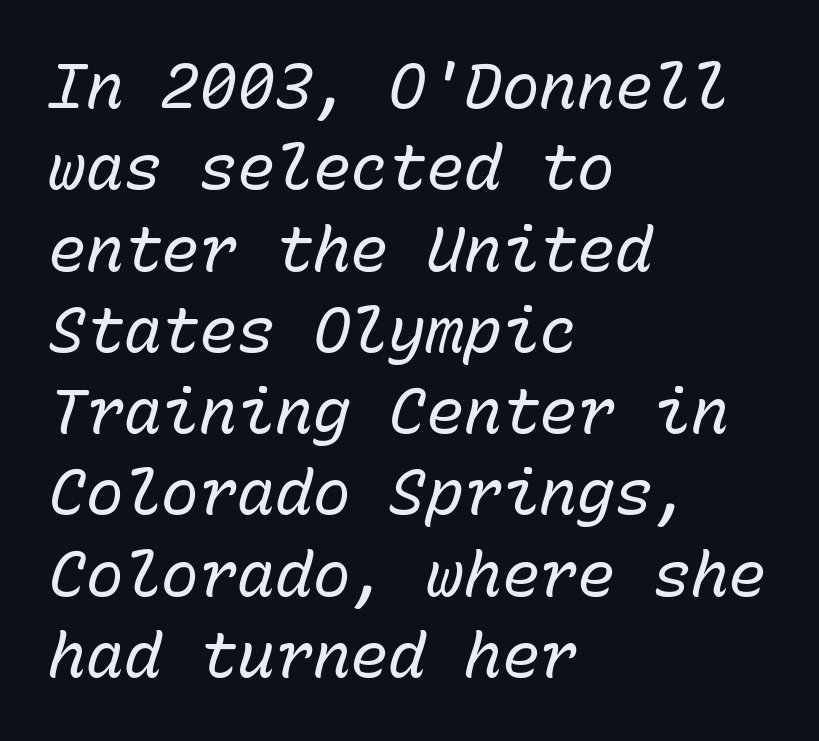
Q: Is the text bold? A: No.
Q: Is the text italic (slanted)? A: Yes, it leans right by about 15 degrees.
Q: Is the text underlined? A: No.
Q: How is the paragraph aligned? A: Left-aligned.
Q: Is the spacing between letters normal or unusually wide? A: Normal.
Q: Is the spacing between lines tight, normal or loose? A: Normal.
Q: Width (condensed, normal, or wide)? A: Normal.
Q: Stroke contrast? A: Low.
Q: x-height? A: Medium.
Q: Monospaced? A: Yes.
